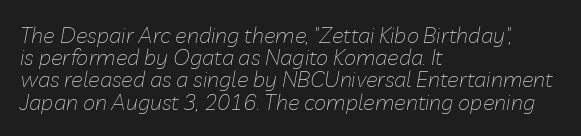
The image shows 22 px text type, italic (leaning right); set left-aligned, tight line spacing (1.01x), normal letter spacing, not underlined.
